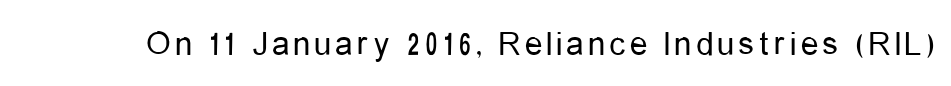
{"serif": "no", "italic": "no", "bold": "no", "weight": "regular", "width": "condensed", "stroke_contrast": "low", "x_height": "medium", "monospaced": "no", "underline": "no", "glyph_px": 35}
